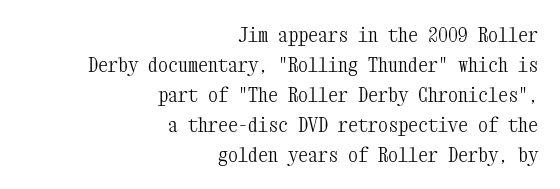
Q: Is the text bold? A: No.
Q: Is the text italic (slanted)? A: No, it is upright.
Q: Is the text underlined? A: No.
Q: How is the paragraph aligned? A: Right-aligned.
Q: Is the spacing between letters normal or unusually wide? A: Normal.
Q: Is the spacing between lines tight, normal or loose? A: Normal.
